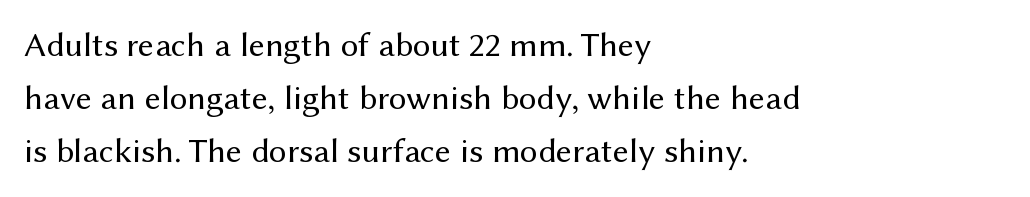
The image shows 35 px regular-weight sans-serif type, upright; set left-aligned, normal line spacing (1.52x), normal letter spacing, not underlined; medium stroke contrast and a medium x-height.
